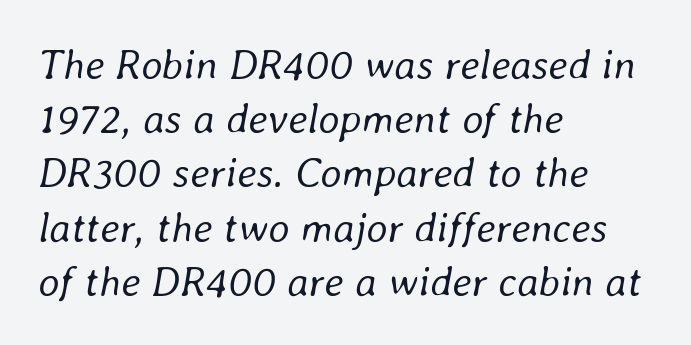
{"italic": "yes", "lean": "right", "slant_degrees": 8, "bold": "no", "weight": "regular", "width": "normal", "stroke_contrast": "low", "x_height": "medium", "monospaced": "no", "underline": "no", "align": "left", "line_spacing": "normal", "line_spacing_ratio": 1.29, "letter_spacing": "normal", "letter_spacing_em": 0.0, "glyph_px": 42}
